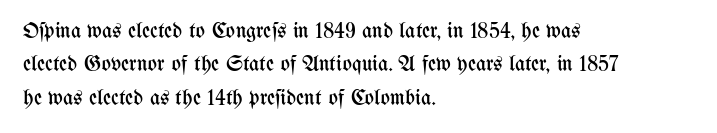
{"italic": "no", "bold": "no", "underline": "no", "align": "left", "line_spacing": "normal", "line_spacing_ratio": 1.52, "letter_spacing": "normal", "letter_spacing_em": 0.0, "glyph_px": 22}
